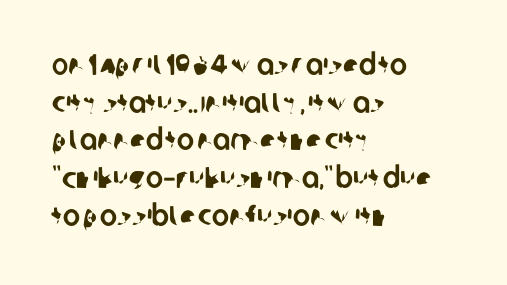
The image shows 29 px sans-serif type; set left-aligned, normal line spacing (1.3x), normal letter spacing, not underlined; low stroke contrast and a large x-height.
